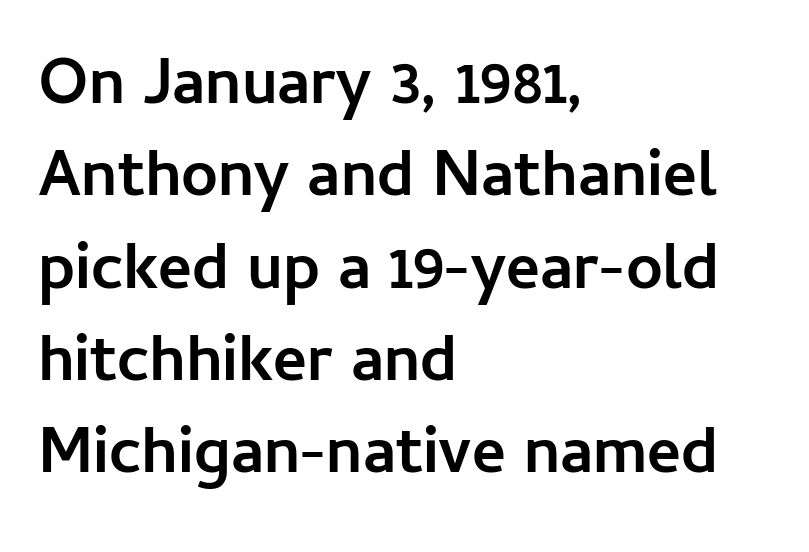
Q: Is the text bold? A: Yes.
Q: Is the text italic (slanted)? A: No, it is upright.
Q: Is the typeface a serif or a sans-serif typeface? A: Sans-serif.
Q: Is the text underlined? A: No.
Q: How is the paragraph aligned? A: Left-aligned.
Q: Is the spacing between letters normal or unusually wide? A: Normal.
Q: Is the spacing between lines tight, normal or loose? A: Normal.
Q: Width (condensed, normal, or wide)? A: Normal.
Q: Stroke contrast? A: Low.
Q: x-height? A: Medium.
Q: Monospaced? A: No.
